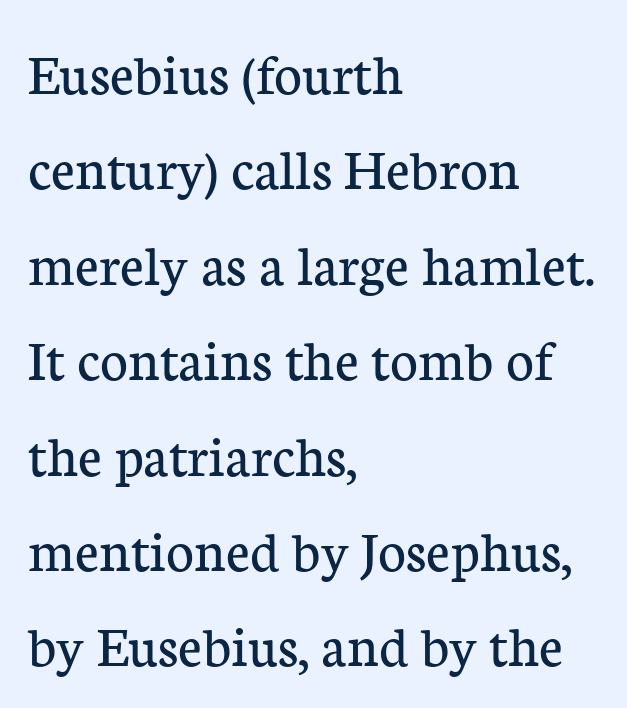
Tracking value appears to be zero — textbook default spacing. Unmarked baselines from the first word to the last. The letters stand upright; this is a roman face. These lines are set flush left with a ragged right edge.
